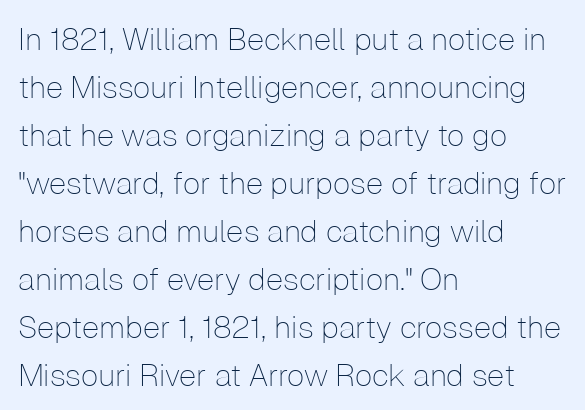
{"serif": "no", "italic": "no", "bold": "no", "weight": "thin", "width": "normal", "stroke_contrast": "low", "x_height": "medium", "monospaced": "no", "underline": "no", "align": "left", "line_spacing": "normal", "line_spacing_ratio": 1.55, "letter_spacing": "normal", "letter_spacing_em": 0.0, "glyph_px": 31}
